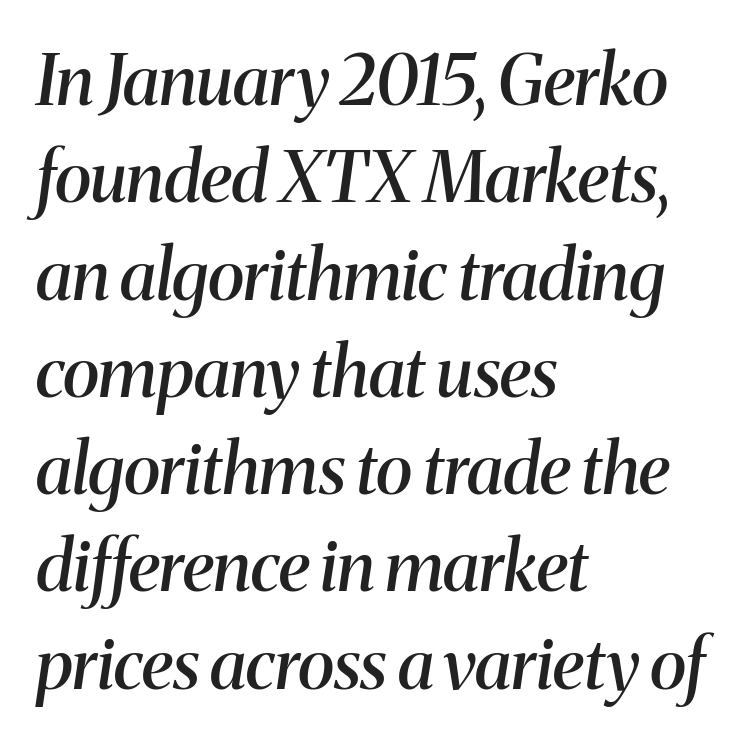
The letters are semibold — heavier than regular but short of a full bold. This sample uses a serif face. Compared with ordinary roman type, these characters are visibly tilted. The strip under each line holds only bare page. Spacing verdict: proportional, widths tailored to each character.
